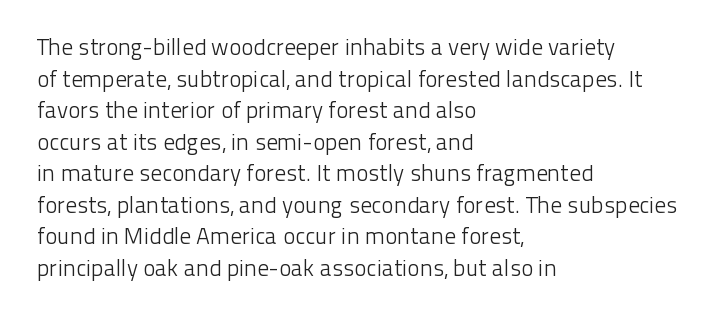
Q: Is the text bold? A: No.
Q: Is the text italic (slanted)? A: No, it is upright.
Q: Is the text underlined? A: No.
Q: How is the paragraph aligned? A: Left-aligned.
Q: Is the spacing between letters normal or unusually wide? A: Normal.
Q: Is the spacing between lines tight, normal or loose? A: Normal.
